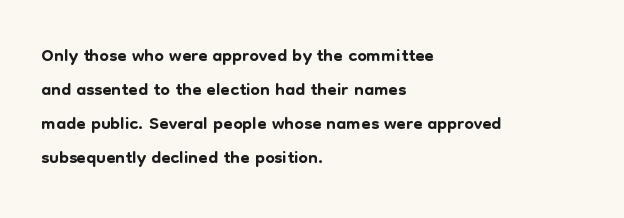
{"italic": "no", "underline": "no", "align": "left", "line_spacing": "normal", "line_spacing_ratio": 1.26, "letter_spacing": "normal", "letter_spacing_em": 0.0, "glyph_px": 27}
